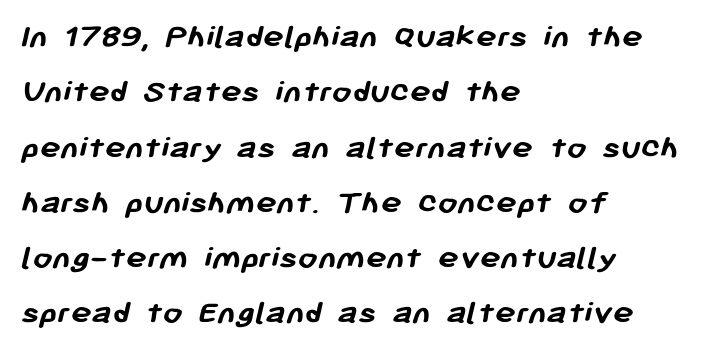
{"serif": "no", "bold": "yes", "weight": "semibold", "width": "normal", "stroke_contrast": "low", "x_height": "medium", "monospaced": "no", "underline": "no", "align": "left", "line_spacing": "normal", "line_spacing_ratio": 1.58, "letter_spacing": "normal", "letter_spacing_em": 0.0, "glyph_px": 35}
